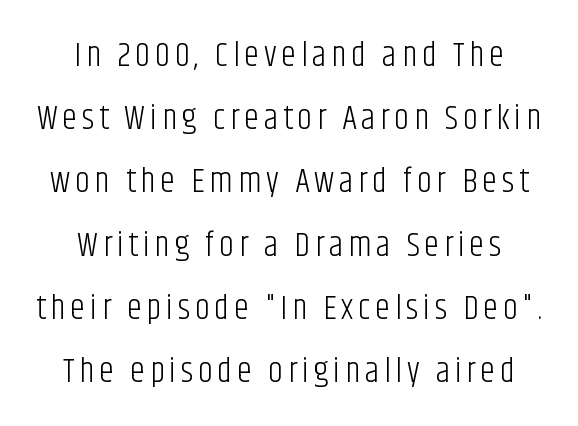
Bare-footed words on every line. Varying glyph widths throughout — classic text-font behaviour. Compared with a flush-left layout, this one balances lines on the center instead. Is the type heavy? It reads as light-to-regular instead. Posture: upright roman. Stroke terminals: plain, sans-serif.
